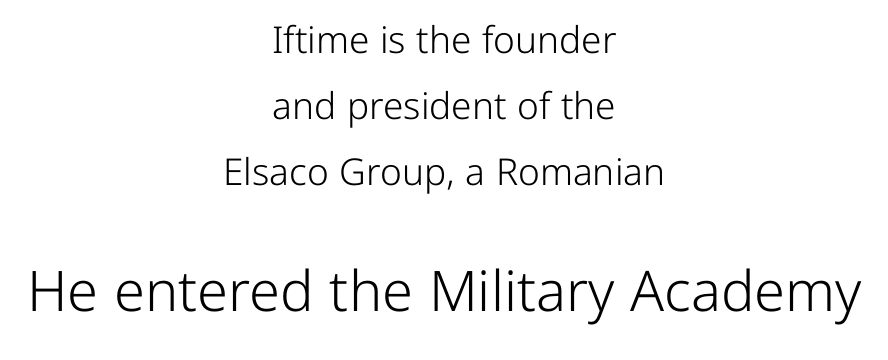
Q: Is the text bold? A: No.
Q: Is the text italic (slanted)? A: No, it is upright.
Q: Is the typeface a serif or a sans-serif typeface? A: Sans-serif.
Q: Is the text underlined? A: No.
Q: How is the paragraph aligned? A: Centered.
Q: Is the spacing between letters normal or unusually wide? A: Normal.
Q: Which block of text is set in a larger size, the first (top) or the second (bottom)? A: The second (bottom) one.
Q: Width (condensed, normal, or wide)? A: Normal.
Q: Stroke contrast? A: Low.
Q: x-height? A: Medium.
Q: Monospaced? A: No.
